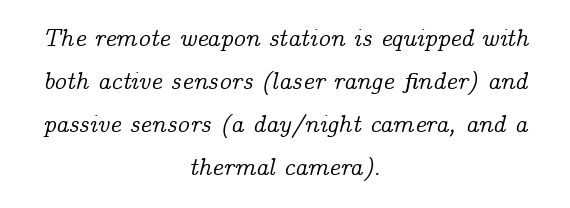
{"italic": "yes", "lean": "right", "slant_degrees": 14, "underline": "no", "align": "center", "line_spacing_ratio": 1.79, "letter_spacing": "normal", "letter_spacing_em": 0.0, "glyph_px": 24}
